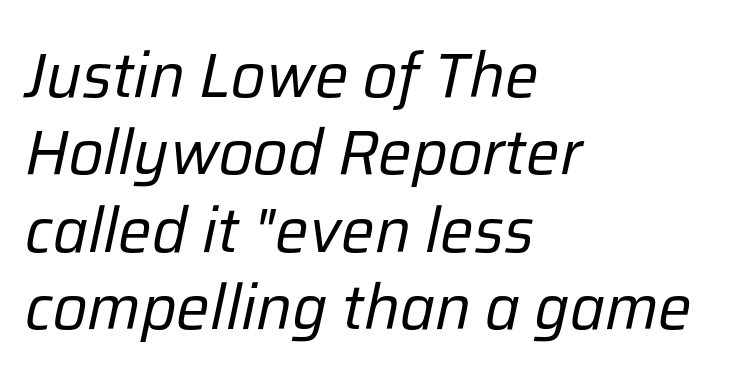
{"italic": "yes", "lean": "right", "slant_degrees": 12, "bold": "no", "weight": "regular", "width": "normal", "stroke_contrast": "low", "x_height": "medium", "monospaced": "no", "underline": "no", "align": "left", "line_spacing_ratio": 1.23, "letter_spacing": "normal", "letter_spacing_em": 0.0, "glyph_px": 63}
